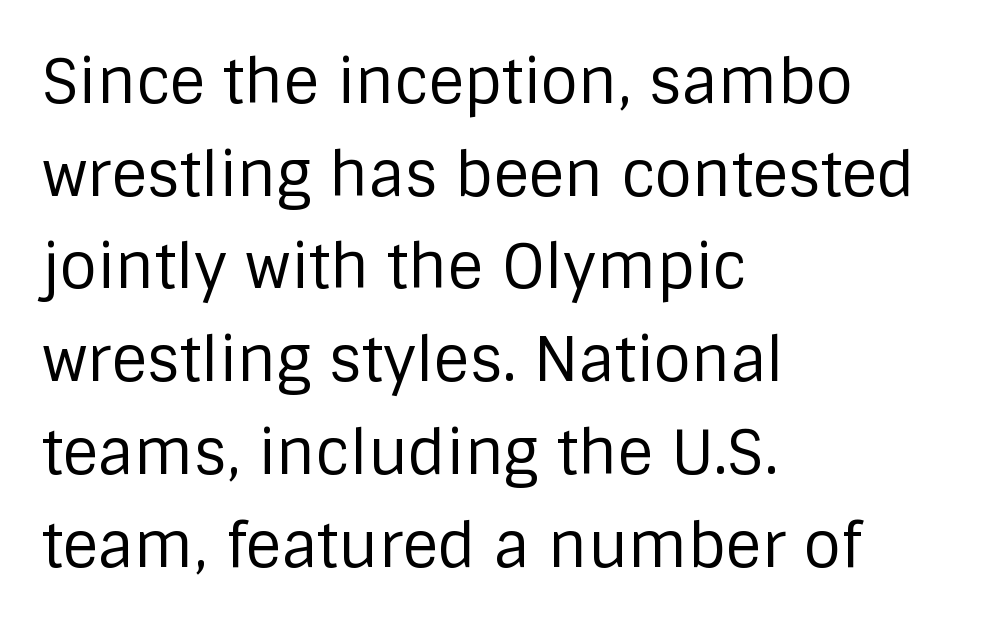
The image shows 61 px regular-weight sans-serif type, upright; set left-aligned, normal line spacing (1.52x), normal letter spacing, not underlined; low stroke contrast and a large x-height.
